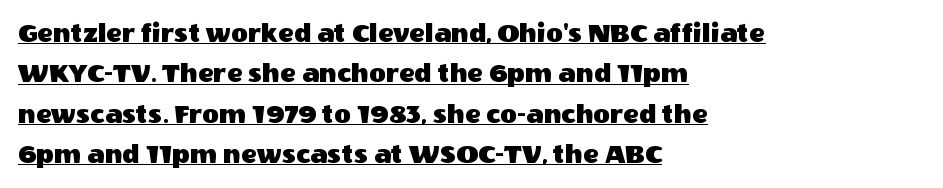
The rendered words wear a rule along their underside. These lines are rendered in a variable-pitch font. The ragged edge is on the right, which tells us the setting is flush left. This sample uses plain, unmodified letter spacing.
